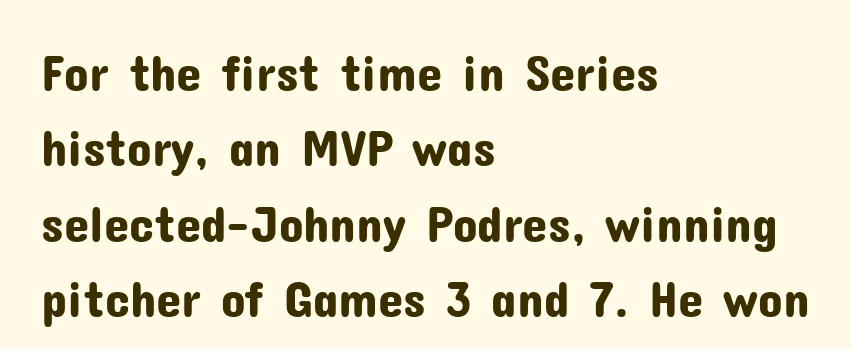
The image shows 51 px sans-serif type, upright; set left-aligned, normal line spacing (1.48x), normal letter spacing, not underlined; low stroke contrast and a medium x-height.
